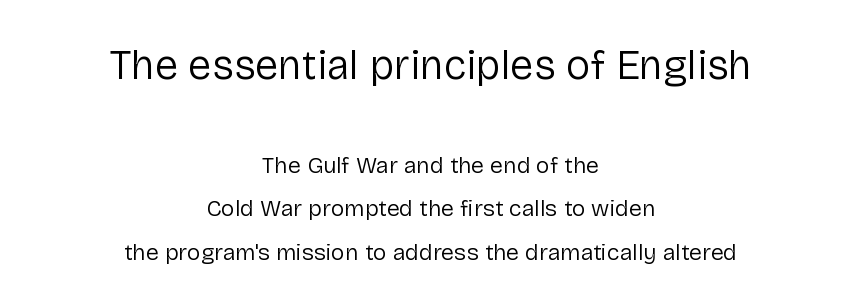
Nothing heavy about these letters — not bold at all. The letters carry no serifs — their stems end cleanly without finishing strokes. This block would shrink considerably if given ordinary leading; it's expanded now. Notice how the passage keeps no hard edge, just a central spine. The letters stand straight up with perfectly vertical stems.
